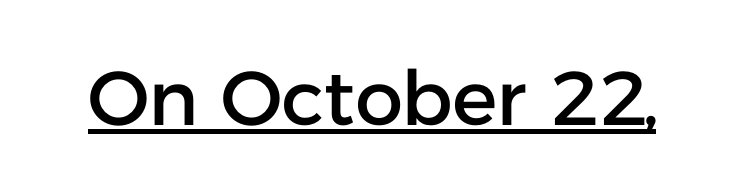
Q: Is the text italic (slanted)? A: No, it is upright.
Q: Is the typeface a serif or a sans-serif typeface? A: Sans-serif.
Q: Is the text underlined? A: Yes.
Q: Is the spacing between letters normal or unusually wide? A: Normal.
Q: Width (condensed, normal, or wide)? A: Normal.
Q: Stroke contrast? A: Low.
Q: x-height? A: Medium.
Q: Monospaced? A: No.
